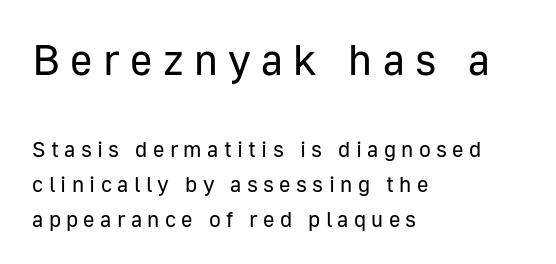
Q: Is the text bold? A: No.
Q: Is the text italic (slanted)? A: No, it is upright.
Q: Is the typeface a serif or a sans-serif typeface? A: Sans-serif.
Q: Is the text underlined? A: No.
Q: How is the paragraph aligned? A: Left-aligned.
Q: Is the spacing between letters normal or unusually wide? A: Unusually wide.
Q: Is the spacing between lines tight, normal or loose? A: Normal.
Q: Which block of text is set in a larger size, the first (top) or the second (bottom)? A: The first (top) one.
Q: Width (condensed, normal, or wide)? A: Normal.
Q: Stroke contrast? A: Low.
Q: x-height? A: Medium.
Q: Monospaced? A: No.
